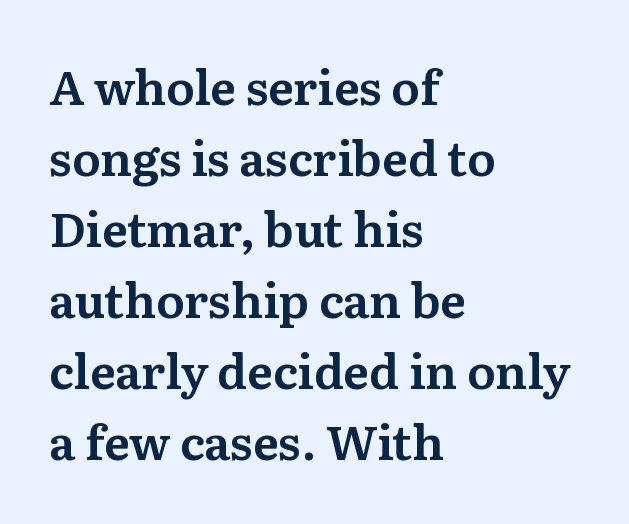
The image shows 47 px serif type, upright; set left-aligned, normal line spacing (1.51x), normal letter spacing, not underlined; medium stroke contrast and a medium x-height.
